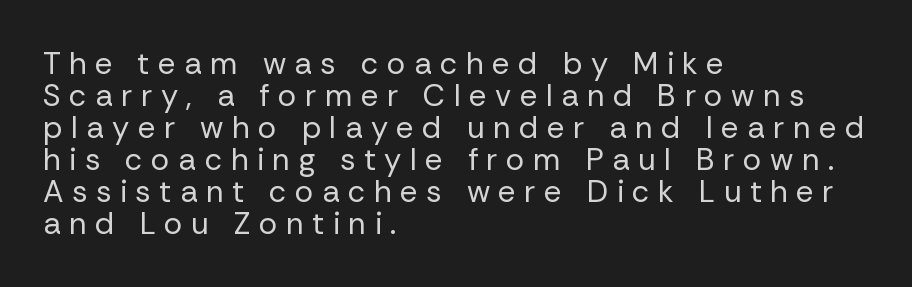
The image shows 31 px regular-weight sans-serif type, upright; set left-aligned, tight line spacing (1.03x), unusually wide letter spacing (+0.27 em), not underlined; low stroke contrast and a medium x-height.
